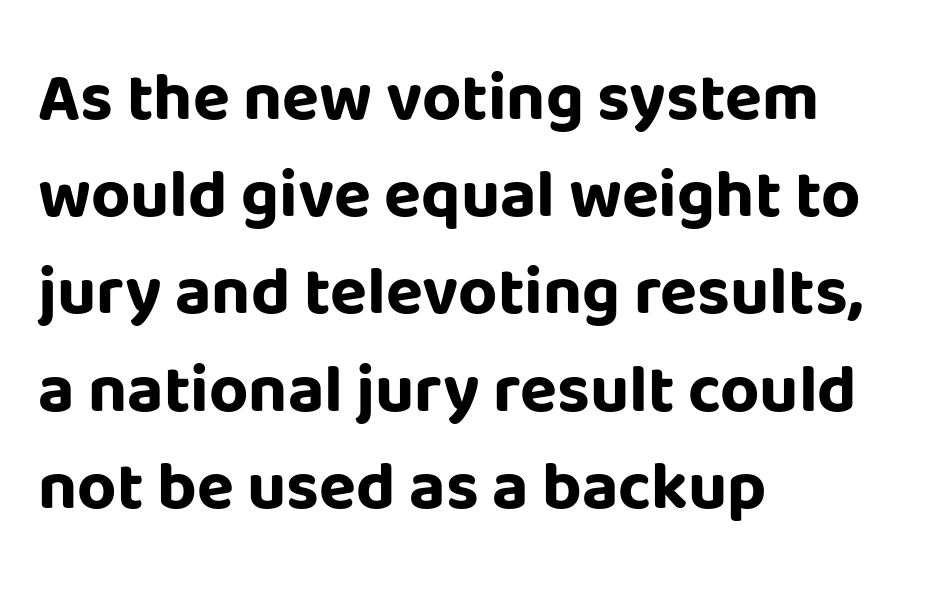
Here the designer chose a conventional face with non-uniform glyph widths. Serif or sans? Sans — the stroke terminals are bare. Interline gaps are of average width in this sample. The specimen omits any rule beneath the text block's lines. These lines are set flush left with a ragged right edge. If you drew a line through each stem, it would be perfectly vertical.
